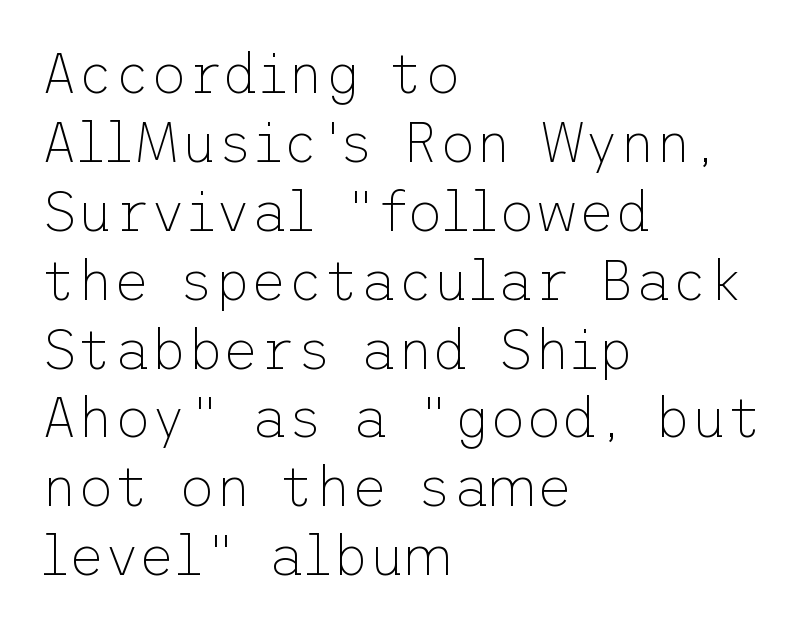
{"serif": "no", "italic": "no", "bold": "no", "weight": "thin", "width": "normal", "stroke_contrast": "low", "x_height": "medium", "underline": "no", "align": "left", "line_spacing_ratio": 1.23, "letter_spacing": "normal", "letter_spacing_em": 0.0, "glyph_px": 56}
